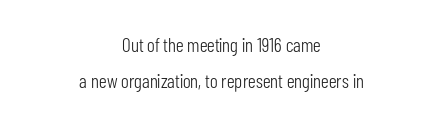
{"italic": "no", "bold": "no", "underline": "no", "align": "center", "line_spacing_ratio": 1.8, "letter_spacing": "normal", "letter_spacing_em": 0.0, "glyph_px": 20}
